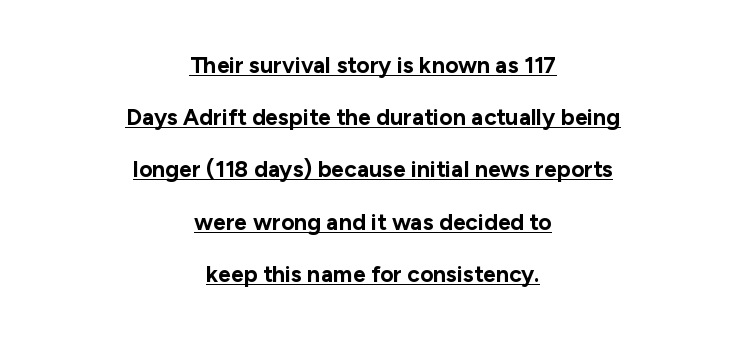
Words appear dense and cohesive because spacing is normal. If you folded the block vertically in half, each line would mirror itself in length. A full-strength bold gives these letters their thick strokes. The type sits square on the baseline with zero lean. The string is rendered with underlining switched on.
